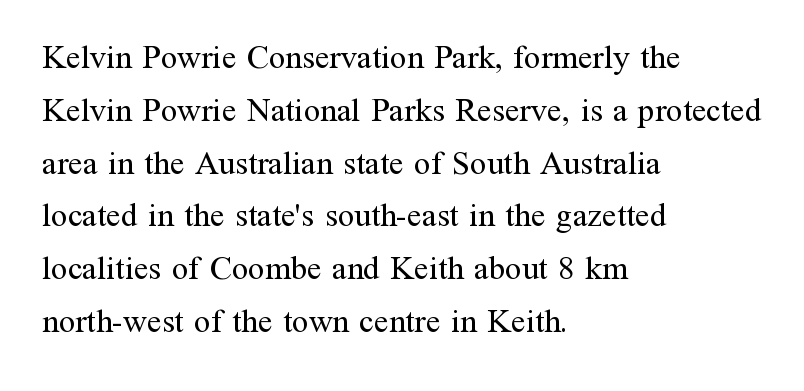
{"serif": "yes", "italic": "no", "bold": "no", "weight": "regular", "width": "normal", "stroke_contrast": "medium", "x_height": "medium", "monospaced": "no", "underline": "no", "align": "left", "line_spacing": "normal", "line_spacing_ratio": 1.6, "letter_spacing": "normal", "letter_spacing_em": 0.0, "glyph_px": 33}
